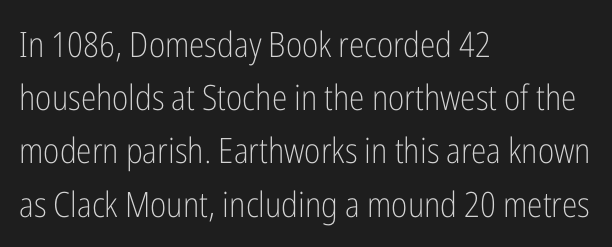
Descenders are the only things crossing below the line. The lettering holds an erect, upright posture throughout. Spacing verdict: proportional, widths tailored to each character. The face used here is a sans, in the tradition of grotesques and geometrics. Vertical stems look standard width or narrower in stroke.
